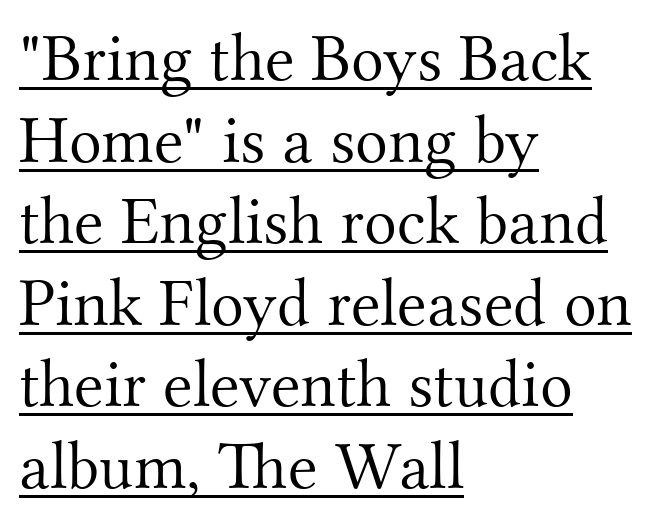
{"serif": "yes", "italic": "no", "bold": "no", "weight": "light", "width": "normal", "stroke_contrast": "medium", "x_height": "small", "monospaced": "no", "underline": "yes", "align": "left", "line_spacing_ratio": 1.2, "letter_spacing": "normal", "letter_spacing_em": 0.0, "glyph_px": 68}
